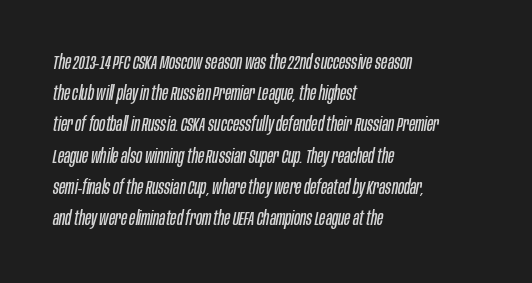
The image shows 20 px text type, italic (leaning right); set left-aligned, normal line spacing (1.56x), normal letter spacing, not underlined.
